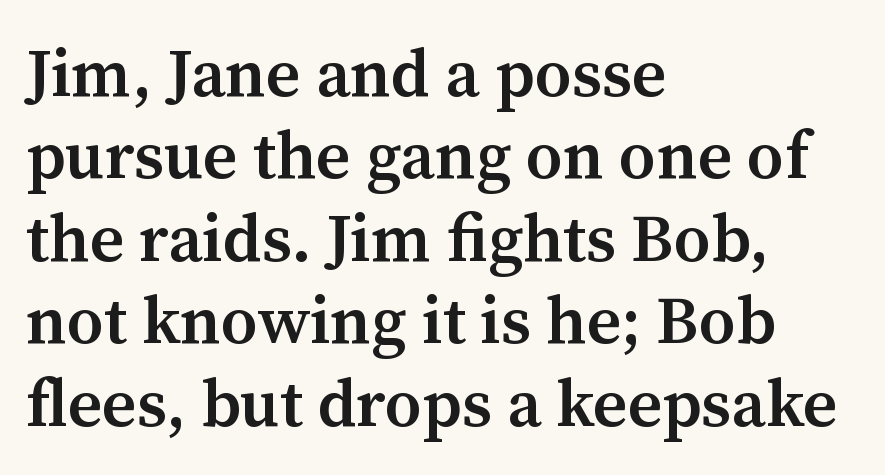
Q: Is the text bold? A: Semi-bold.
Q: Is the text italic (slanted)? A: No, it is upright.
Q: Is the typeface a serif or a sans-serif typeface? A: Serif.
Q: Is the text underlined? A: No.
Q: How is the paragraph aligned? A: Left-aligned.
Q: Is the spacing between letters normal or unusually wide? A: Normal.
Q: Width (condensed, normal, or wide)? A: Normal.
Q: Stroke contrast? A: Medium.
Q: x-height? A: Medium.
Q: Monospaced? A: No.
